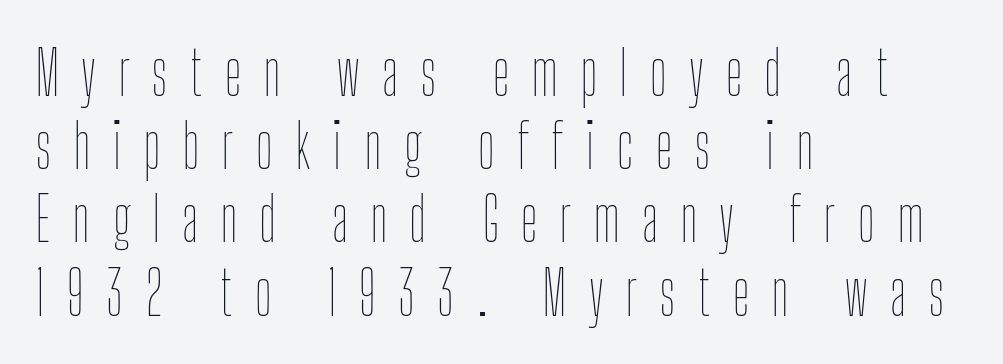
Q: Is the text bold? A: No.
Q: Is the text italic (slanted)? A: No, it is upright.
Q: Is the text underlined? A: No.
Q: How is the paragraph aligned? A: Left-aligned.
Q: Is the spacing between letters normal or unusually wide? A: Unusually wide.
Q: Width (condensed, normal, or wide)? A: Condensed.
Q: Stroke contrast? A: Low.
Q: x-height? A: Medium.
Q: Monospaced? A: No.
